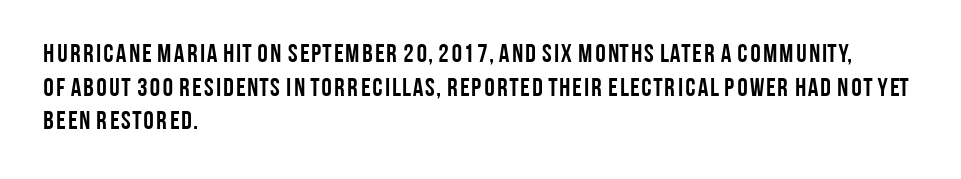
Q: Is the text bold? A: Yes.
Q: Is the text italic (slanted)? A: No, it is upright.
Q: Is the text underlined? A: No.
Q: How is the paragraph aligned? A: Left-aligned.
Q: Is the spacing between letters normal or unusually wide? A: Normal.
Q: Is the spacing between lines tight, normal or loose? A: Normal.
